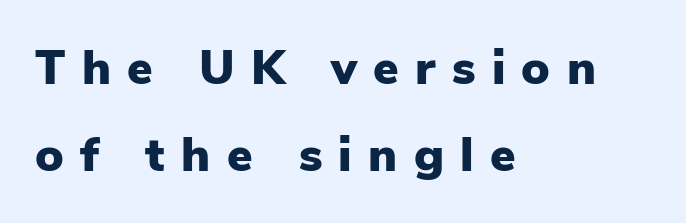
The glyphs in this specimen are sans serif. The letters stand upright; this is a roman face. The font is running at its bold setting. Between one letter and the next there's a generous, obvious gap.
